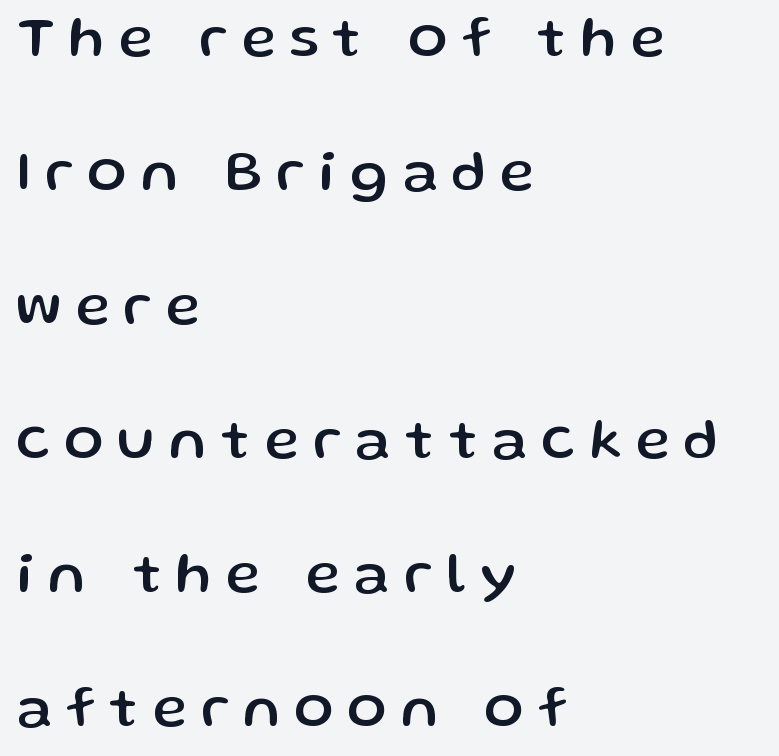
Upright lettering throughout. Compared with typical paragraphs, the rows here are farther apart. This sample has the flowing, uneven cadence of proportional lettering. Reading down the block, your eye returns to a fixed left position each line. Unlike a traditional serif, this face leaves its strokes unadorned. The letters are spread apart with noticeably loose tracking.
